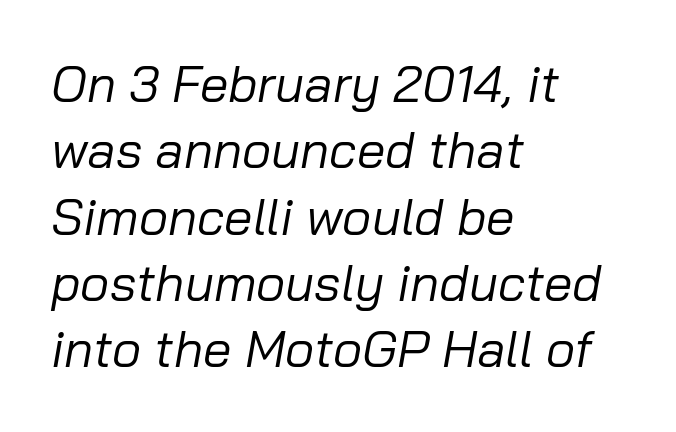
The image shows 51 px regular-weight type, italic (leaning right); set left-aligned, normal line spacing (1.3x), normal letter spacing, not underlined; low stroke contrast and a medium x-height.
